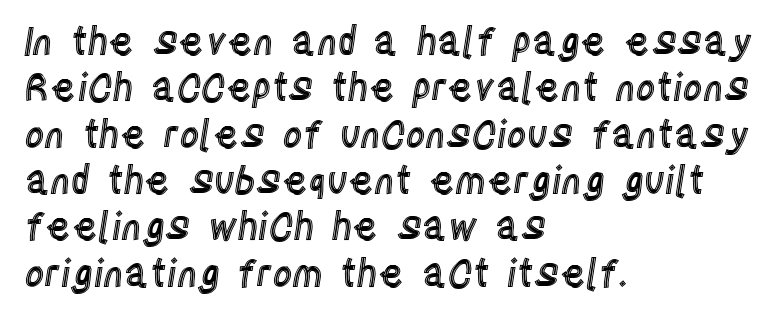
The rendering uses natural spacing where letterforms have individual widths. Tracking value appears to be zero — textbook default spacing. Alignment: flush left.
